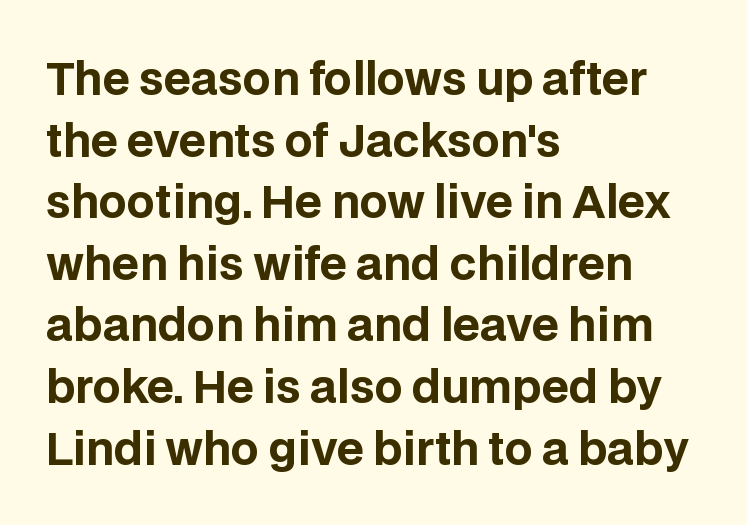
Q: Is the text bold? A: Yes.
Q: Is the text italic (slanted)? A: No, it is upright.
Q: Is the typeface a serif or a sans-serif typeface? A: Sans-serif.
Q: Is the text underlined? A: No.
Q: How is the paragraph aligned? A: Left-aligned.
Q: Is the spacing between letters normal or unusually wide? A: Normal.
Q: Is the spacing between lines tight, normal or loose? A: Normal.
Q: Width (condensed, normal, or wide)? A: Normal.
Q: Stroke contrast? A: Low.
Q: x-height? A: Large.
Q: Monospaced? A: No.
